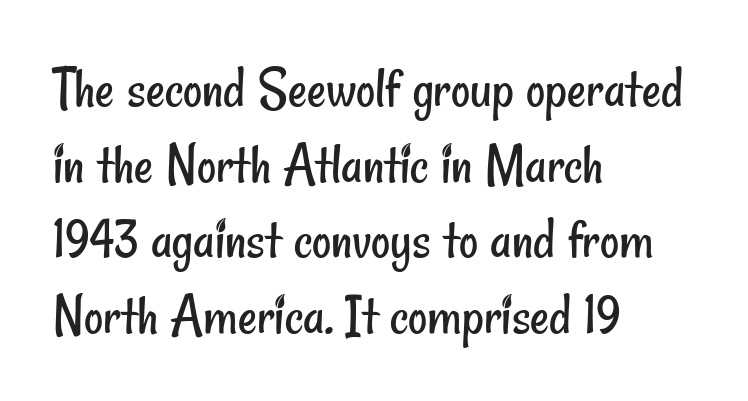
{"serif": "no", "bold": "no", "weight": "regular", "width": "condensed", "stroke_contrast": "low", "x_height": "small", "monospaced": "no", "underline": "no", "align": "left", "line_spacing": "normal", "line_spacing_ratio": 1.28, "letter_spacing": "normal", "letter_spacing_em": 0.0, "glyph_px": 59}
